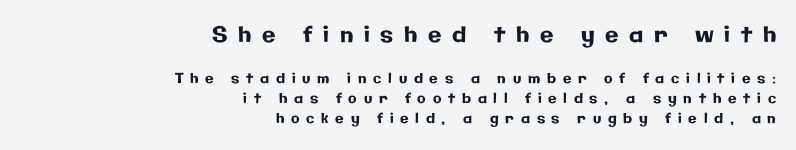
The image shows 22 px text type, upright; set right-aligned, normal line spacing (1.42x), unusually wide letter spacing (+0.48 em), not underlined; the first (top) block is 1.57x larger.
